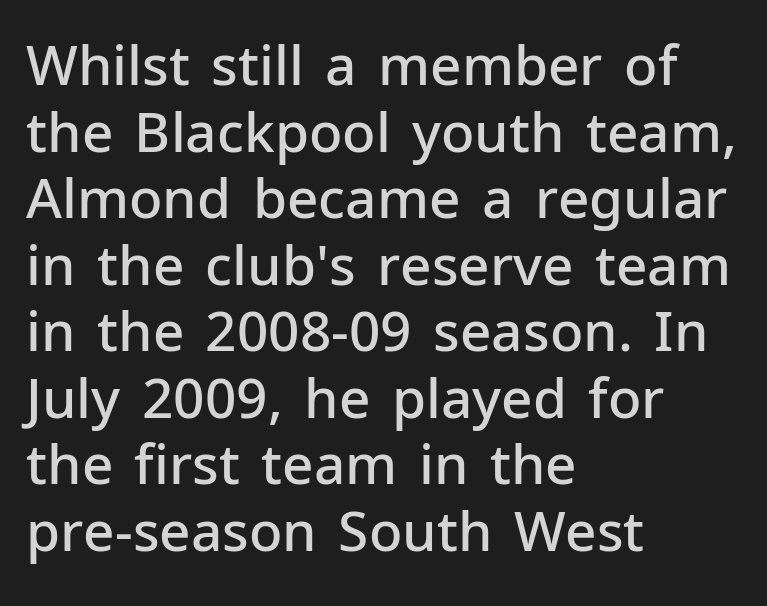
The image shows 55 px semibold sans-serif type, upright; set left-aligned, line spacing 1.21x, normal letter spacing, not underlined; low stroke contrast and a medium x-height.
